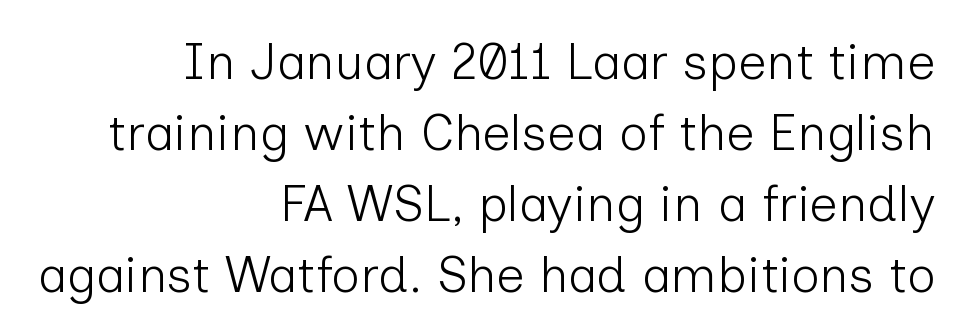
Check the space under the baseline: it is left empty. This rendering employs a face without finishing strokes, i.e., a sans-serif. Note the varied advance widths — an 'i' is clearly narrower than an 'm'. Horizontal bands of white between lines are of average thickness. Weight class: somewhere from thin through regular.
